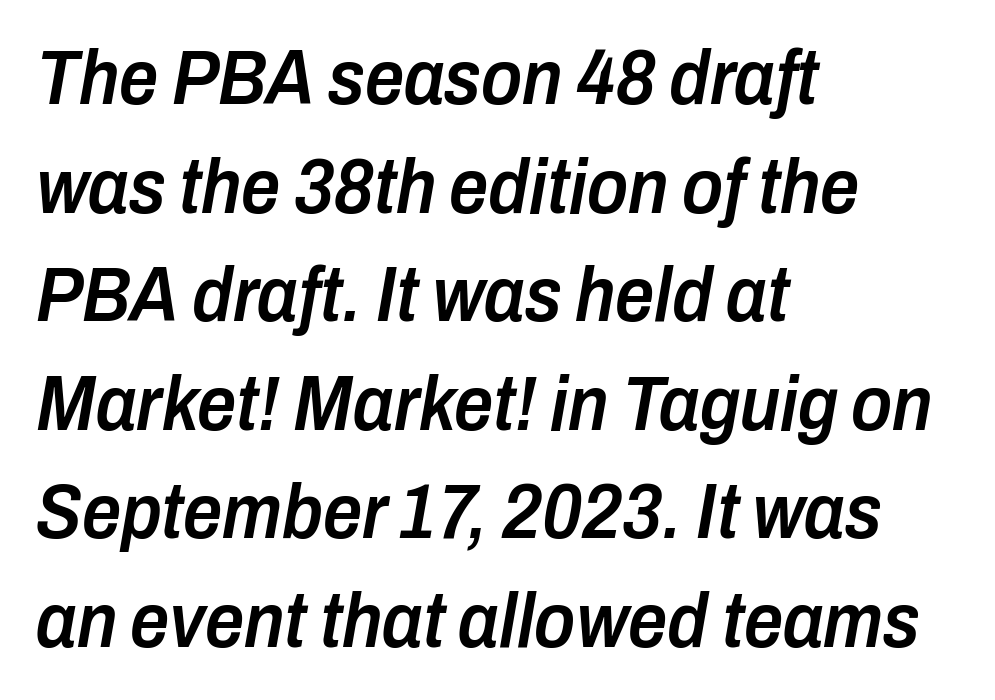
The image shows 77 px semibold, condensed type, italic (leaning right); set left-aligned, normal line spacing (1.41x), normal letter spacing, not underlined; low stroke contrast and a medium x-height.
